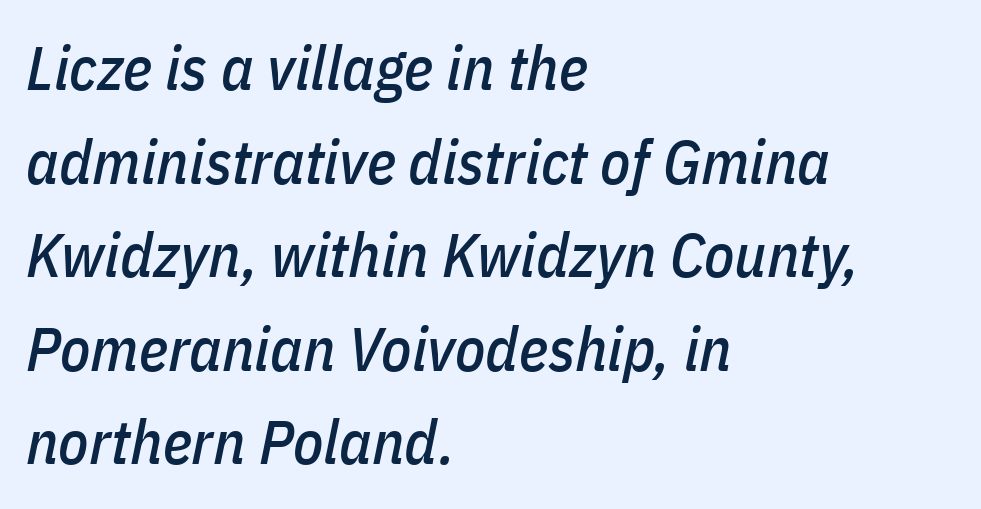
Q: Is the text italic (slanted)? A: Yes, it leans right by about 11 degrees.
Q: Is the text underlined? A: No.
Q: How is the paragraph aligned? A: Left-aligned.
Q: Is the spacing between letters normal or unusually wide? A: Normal.
Q: Is the spacing between lines tight, normal or loose? A: Normal.
Q: Width (condensed, normal, or wide)? A: Condensed.
Q: Stroke contrast? A: Low.
Q: x-height? A: Medium.
Q: Monospaced? A: No.
